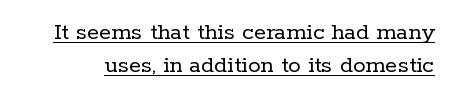
Students, observe the line beneath the letters — that is underlining. The passage shown is not bold in any degree. The type is set solid horizontally, with unmodified tracking. When letters stand straight like this, we call the style roman or upright. Normally led — the rows are evenly, conventionally spaced.
